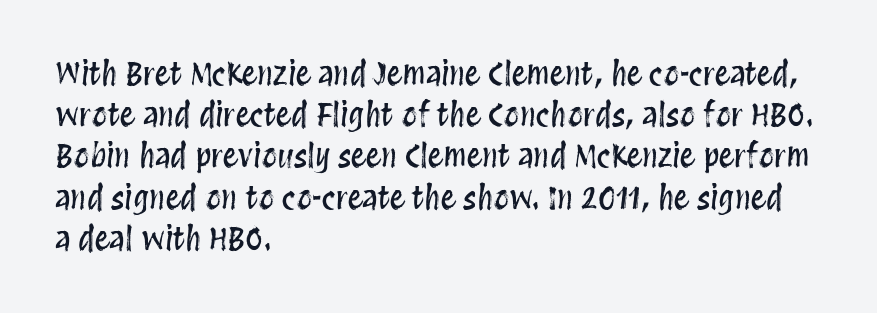
{"italic": "no", "width": "condensed", "stroke_contrast": "medium", "x_height": "large", "monospaced": "no", "underline": "no", "align": "left", "line_spacing": "normal", "line_spacing_ratio": 1.33, "letter_spacing": "normal", "letter_spacing_em": 0.0, "glyph_px": 31}
